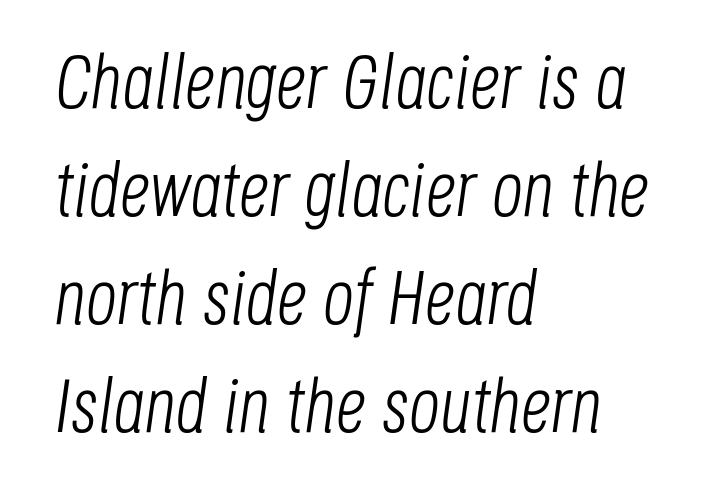
Q: Is the text bold? A: No.
Q: Is the text italic (slanted)? A: Yes, it leans right by about 8 degrees.
Q: Is the text underlined? A: No.
Q: How is the paragraph aligned? A: Left-aligned.
Q: Is the spacing between letters normal or unusually wide? A: Normal.
Q: Is the spacing between lines tight, normal or loose? A: Normal.
Q: Width (condensed, normal, or wide)? A: Condensed.
Q: Stroke contrast? A: Low.
Q: x-height? A: Large.
Q: Monospaced? A: No.
